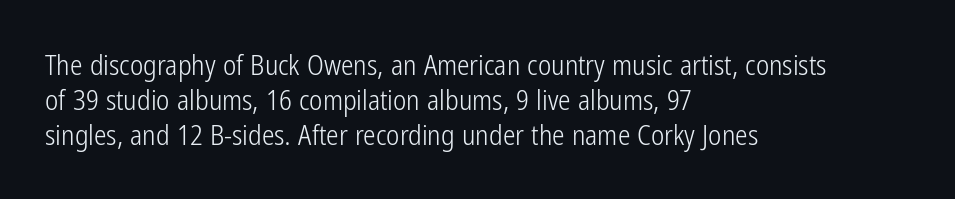
The image shows 28 px light, condensed sans-serif type, upright; set left-aligned, normal line spacing (1.25x), normal letter spacing, not underlined; low stroke contrast and a medium x-height.
